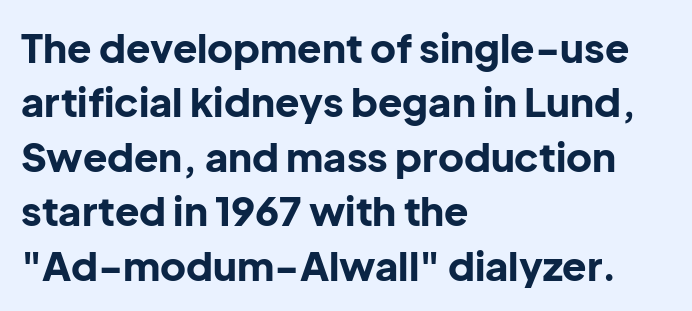
The paragraph has a hard left edge and a soft right edge. Here the glyphs are tracked normally, forming tight word shapes. Each letter keeps its own natural width here, so spacing adapts to shape. The typesetting leans heavy: a genuine bold. Does the type have serifs? No, each stem ends abruptly.
